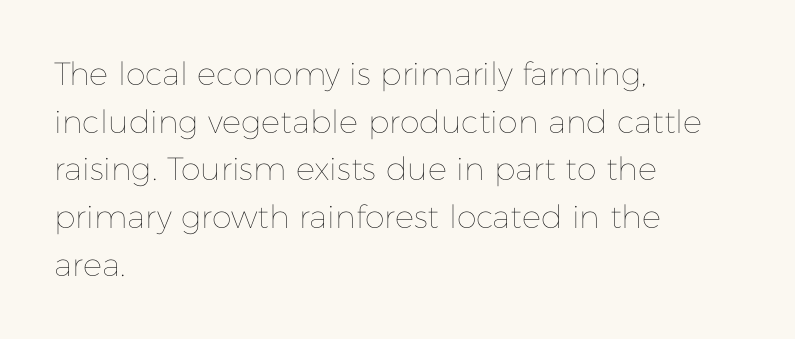
The image shows 32 px thin type, upright; set left-aligned, normal line spacing (1.49x), normal letter spacing, not underlined; low stroke contrast and a medium x-height.
